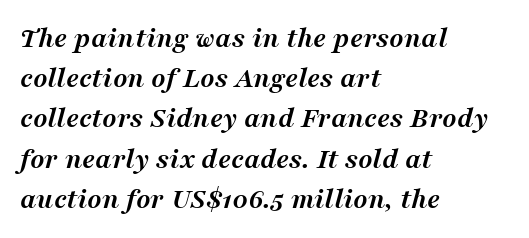
Q: Is the text bold? A: Yes.
Q: Is the text italic (slanted)? A: Yes, it leans right by about 16 degrees.
Q: Is the typeface a serif or a sans-serif typeface? A: Serif.
Q: Is the text underlined? A: No.
Q: How is the paragraph aligned? A: Left-aligned.
Q: Is the spacing between letters normal or unusually wide? A: Normal.
Q: Is the spacing between lines tight, normal or loose? A: Normal.
Q: Width (condensed, normal, or wide)? A: Normal.
Q: Stroke contrast? A: Medium.
Q: x-height? A: Medium.
Q: Monospaced? A: No.
